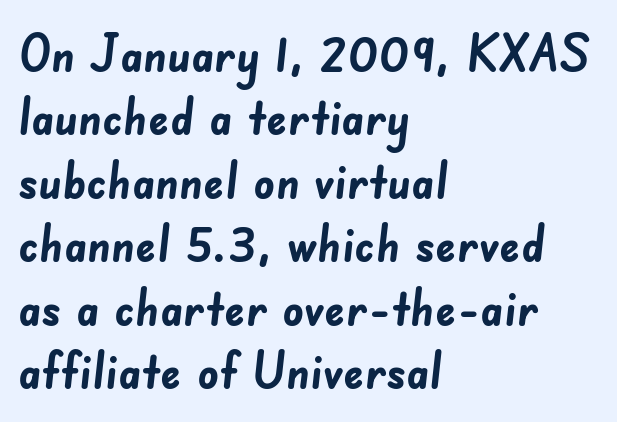
Q: Is the text bold? A: Yes.
Q: Is the typeface a serif or a sans-serif typeface? A: Sans-serif.
Q: Is the text underlined? A: No.
Q: How is the paragraph aligned? A: Left-aligned.
Q: Is the spacing between letters normal or unusually wide? A: Normal.
Q: Width (condensed, normal, or wide)? A: Normal.
Q: Stroke contrast? A: Low.
Q: x-height? A: Small.
Q: Monospaced? A: No.
